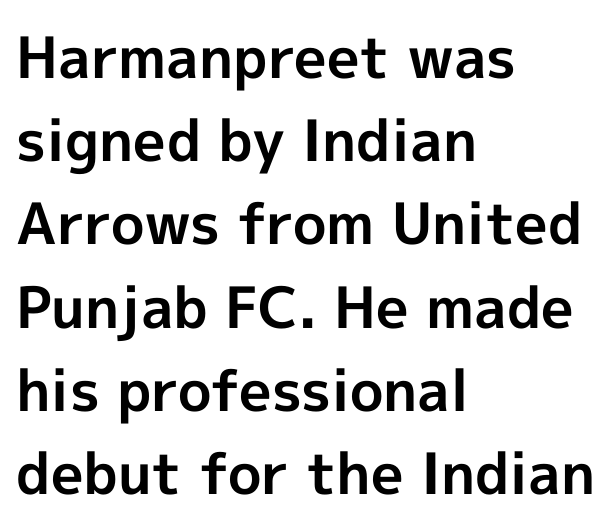
{"serif": "no", "italic": "no", "bold": "yes", "weight": "bold", "width": "normal", "x_height": "medium", "monospaced": "no", "underline": "no", "align": "left", "line_spacing": "normal", "line_spacing_ratio": 1.46, "letter_spacing": "normal", "letter_spacing_em": 0.0, "glyph_px": 57}
